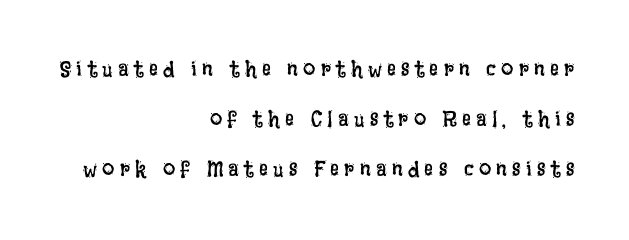
The image shows 22 px text type, upright; set right-aligned, loose line spacing (2.28x), unusually wide letter spacing (+0.24 em), not underlined.
